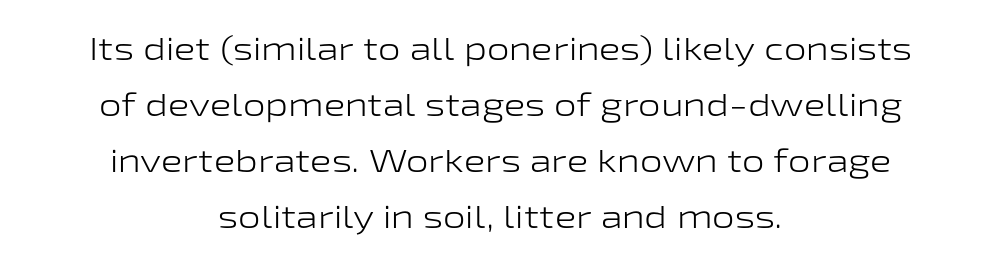
The letters advance in unequal steps, a hallmark of proportional type. The font sits on the lighter half of the weight spectrum, regular included. Students, note that the glyphs here touch the page at normal intervals. In terms of posture, this sample is upright. Unlike a traditional serif, this face leaves its strokes unadorned. Quick note: underline off.
